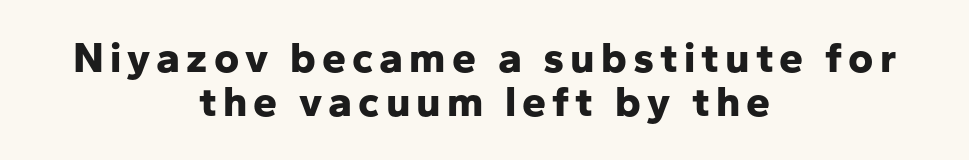
Q: Is the text bold? A: Yes.
Q: Is the text italic (slanted)? A: No, it is upright.
Q: Is the typeface a serif or a sans-serif typeface? A: Sans-serif.
Q: Is the text underlined? A: No.
Q: How is the paragraph aligned? A: Centered.
Q: Is the spacing between lines tight, normal or loose? A: Tight.
Q: Width (condensed, normal, or wide)? A: Normal.
Q: Stroke contrast? A: Low.
Q: x-height? A: Medium.
Q: Monospaced? A: No.
